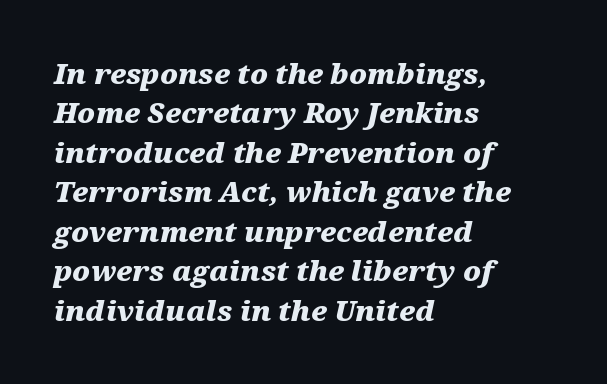
{"italic": "yes", "lean": "right", "slant_degrees": 12, "bold": "yes", "weight": "heavy", "width": "wide", "stroke_contrast": "medium", "x_height": "medium", "monospaced": "no", "underline": "no", "align": "left", "line_spacing": "normal", "line_spacing_ratio": 1.41, "letter_spacing": "normal", "letter_spacing_em": 0.0, "glyph_px": 28}
